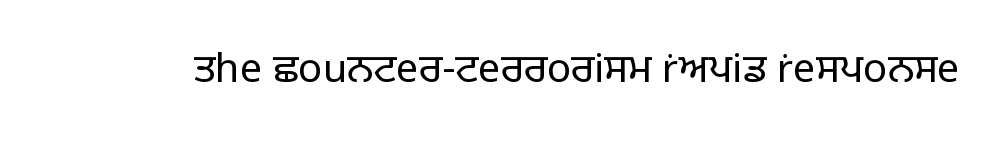
{"serif": "no", "italic": "no", "bold": "no", "weight": "light", "width": "normal", "stroke_contrast": "low", "x_height": "large", "monospaced": "no", "underline": "no", "letter_spacing": "normal", "letter_spacing_em": 0.0, "glyph_px": 40}
